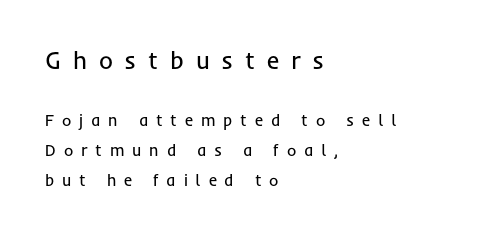
The image shows 24 px text type, upright; set left-aligned, line spacing 1.89x, unusually wide letter spacing (+0.49 em), not underlined; the first (top) block is 1.5x larger.
